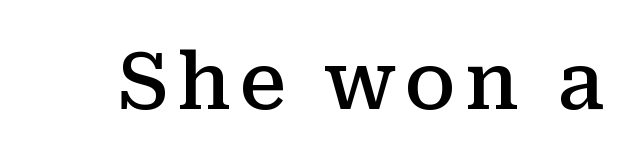
{"serif": "yes", "italic": "no", "bold": "semi", "weight": "semibold", "width": "normal", "stroke_contrast": "medium", "x_height": "medium", "monospaced": "no", "underline": "no", "glyph_px": 79}
